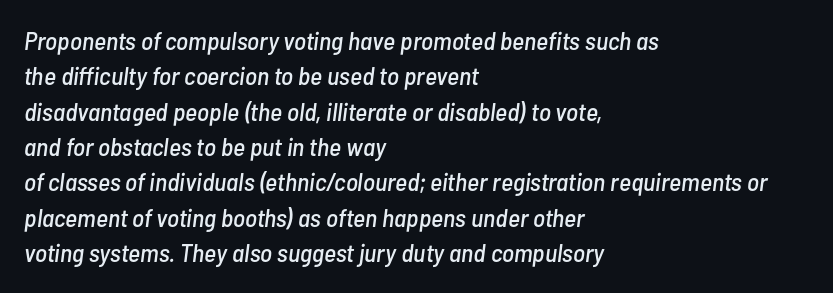
Q: Is the text italic (slanted)? A: Yes, it leans right by about 7 degrees.
Q: Is the text underlined? A: No.
Q: How is the paragraph aligned? A: Left-aligned.
Q: Is the spacing between letters normal or unusually wide? A: Normal.
Q: Is the spacing between lines tight, normal or loose? A: Normal.
